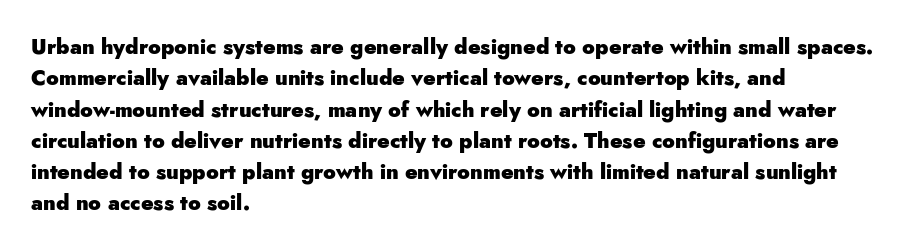
Q: Is the text bold? A: Yes.
Q: Is the text italic (slanted)? A: No, it is upright.
Q: Is the text underlined? A: No.
Q: How is the paragraph aligned? A: Left-aligned.
Q: Is the spacing between letters normal or unusually wide? A: Normal.
Q: Is the spacing between lines tight, normal or loose? A: Normal.
